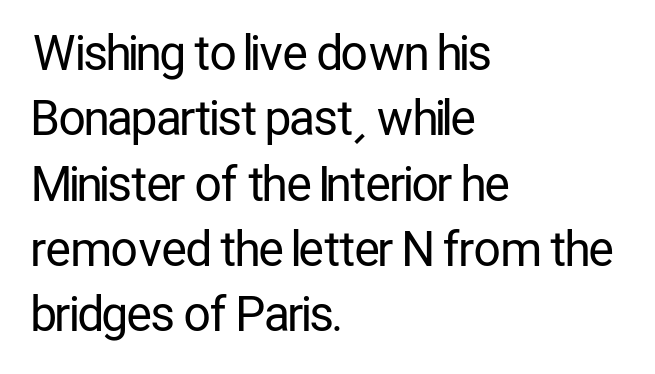
The image shows 47 px regular-weight, condensed sans-serif type, upright; set left-aligned, normal line spacing (1.39x), normal letter spacing, not underlined; low stroke contrast and a medium x-height.
